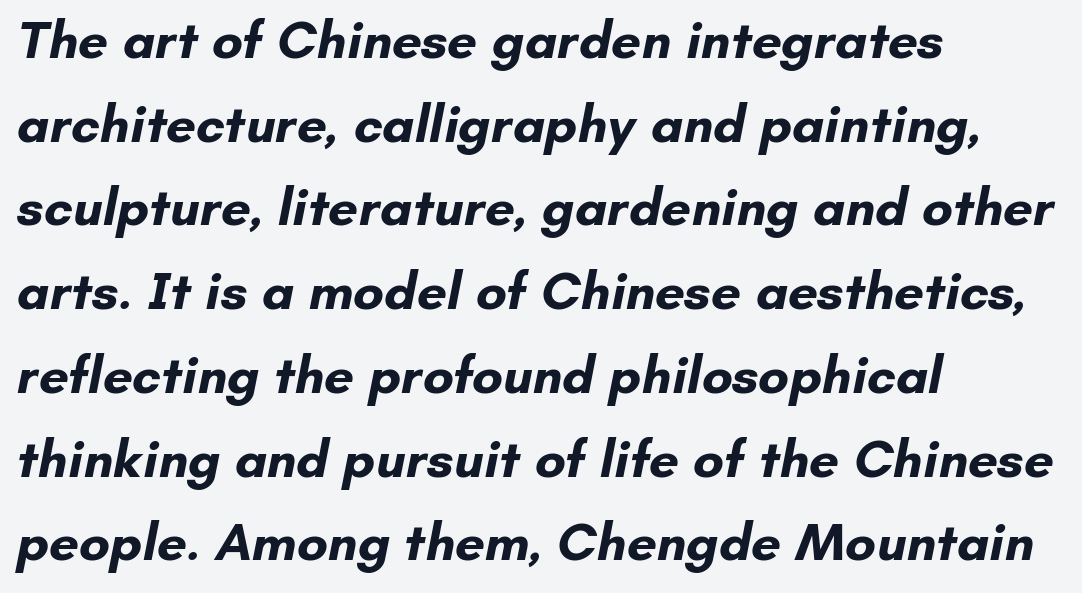
The image shows 53 px bold sans-serif type; set left-aligned, normal line spacing (1.58x), normal letter spacing, not underlined; low stroke contrast and a small x-height.
